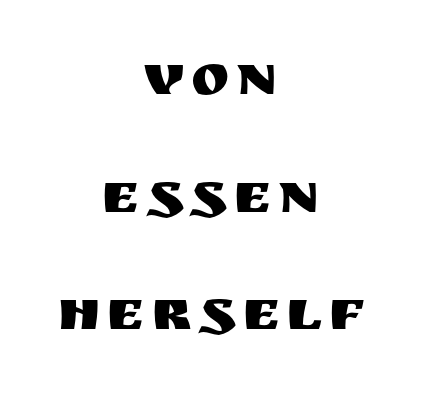
The image shows 58 px sans-serif type, upright; set centered, loose line spacing (2.03x), not underlined; medium stroke contrast and a large x-height.
